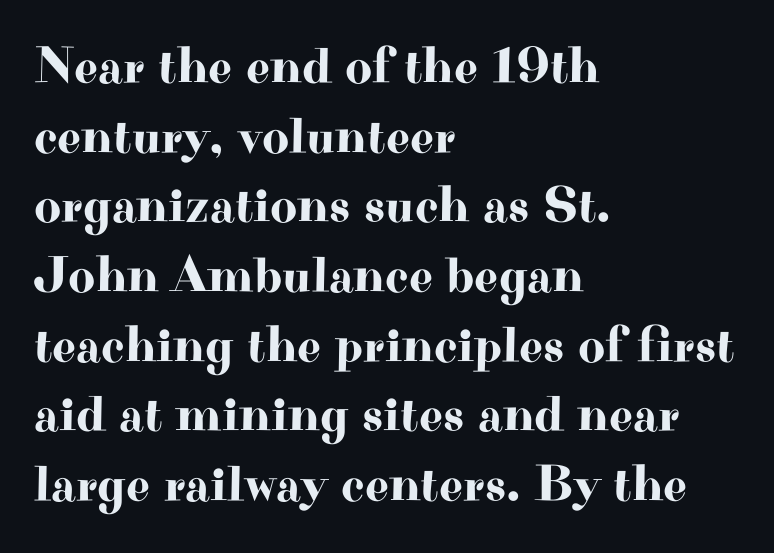
Notice how the passage keeps a crisp vertical edge on the left only. This rendering leaves character spacing at its baseline value. What kind of face is this? One with serifs. Looks like regular typesetting: each glyph gets only the width it needs. The space between consecutive lines is moderate. Italic: no, the glyphs are upright roman.
